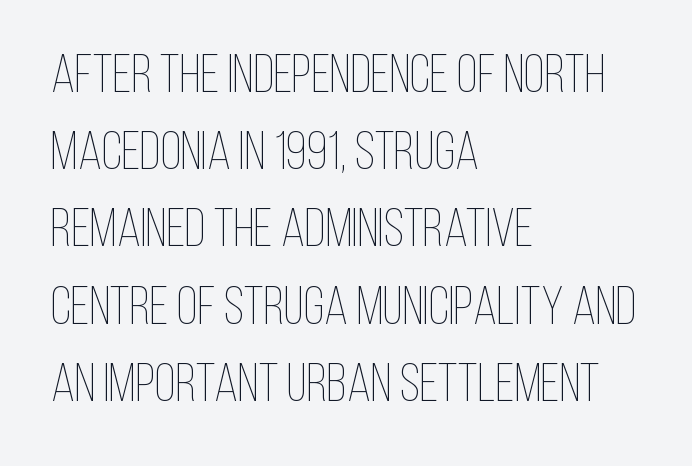
The passage shown is typed in a proportional face where columns would drift. Vertical stems look standard width or narrower in stroke. Each row of text sits above clean, open space. Each new line begins a customary step beneath the previous one. Observe the ordinary spacing: letters are neighbours, not strangers. The paragraph shown leans on its left margin.
